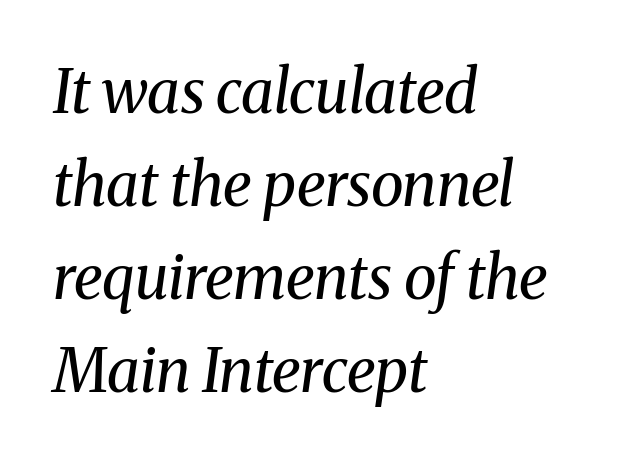
Beneath every word, the page is bare. This sample keeps an unexceptional amount of space between lines. This rendering uses left alignment, leaving the right contour irregular. This sample uses an oblique cut, with every glyph tilted off the vertical. Spacing between characters is what you'd get straight out of the box. Each letter's strokes conclude with small projecting serifs.
